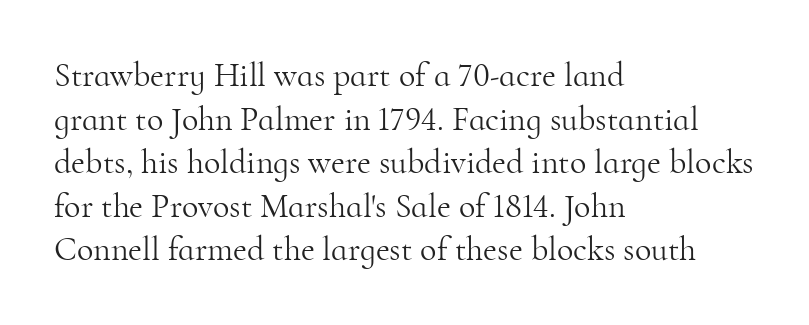
Heaviness? Minimal to ordinary, like unemphasized prose. You can tell from the footed stems that serif type was used. You could call the tracking neutral — neither tight nor loose. These lines are rendered in a variable-pitch font. Leading: standard.
